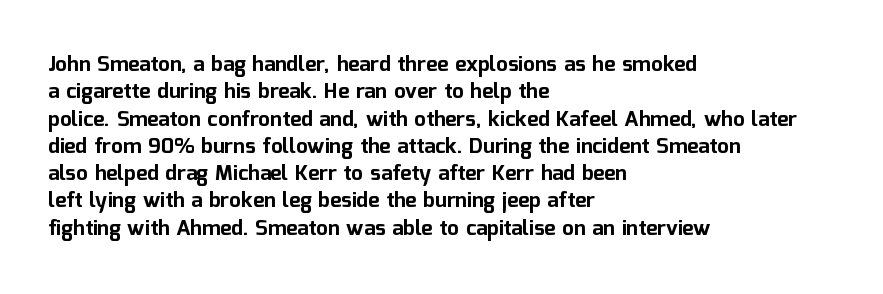
Q: Is the text bold? A: Yes.
Q: Is the text italic (slanted)? A: No, it is upright.
Q: Is the text underlined? A: No.
Q: How is the paragraph aligned? A: Left-aligned.
Q: Is the spacing between letters normal or unusually wide? A: Normal.
Q: Is the spacing between lines tight, normal or loose? A: Normal.
